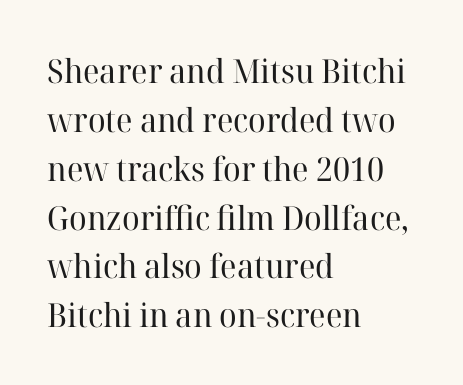
{"serif": "yes", "italic": "no", "bold": "no", "weight": "regular", "width": "normal", "stroke_contrast": "high", "x_height": "medium", "monospaced": "no", "underline": "no", "align": "left", "line_spacing": "normal", "line_spacing_ratio": 1.48, "letter_spacing": "normal", "letter_spacing_em": 0.0, "glyph_px": 33}
